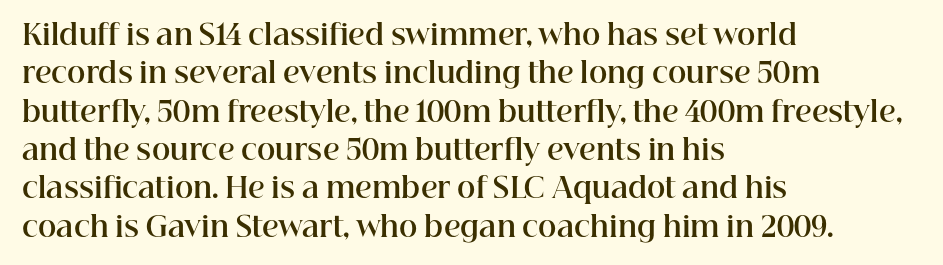
The image shows 28 px bold serif type, upright; set left-aligned, normal line spacing (1.37x), normal letter spacing, not underlined; high stroke contrast and a medium x-height.
